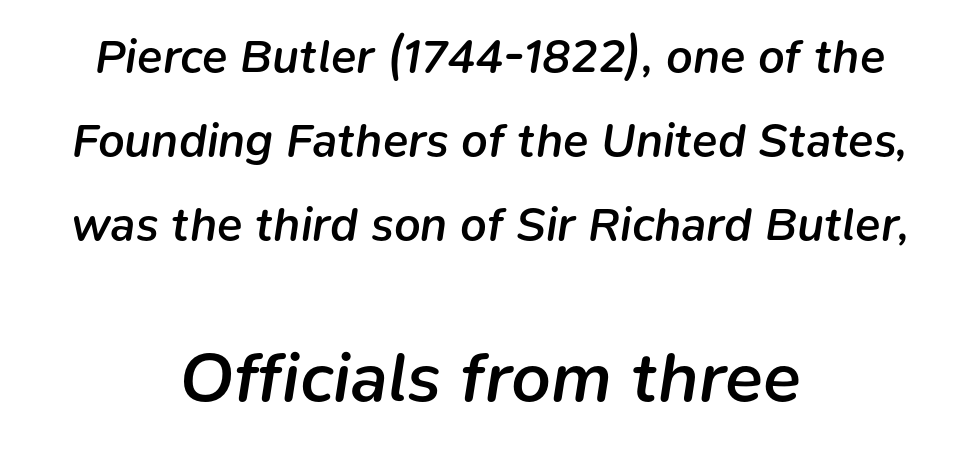
{"italic": "yes", "lean": "right", "slant_degrees": 9, "bold": "semi", "weight": "semibold", "width": "normal", "stroke_contrast": "low", "x_height": "medium", "monospaced": "no", "underline": "no", "align": "center", "line_spacing_ratio": 1.79, "letter_spacing": "normal", "letter_spacing_em": 0.0, "larger_block": "second", "size_ratio": 1.49, "glyph_px": 70}
